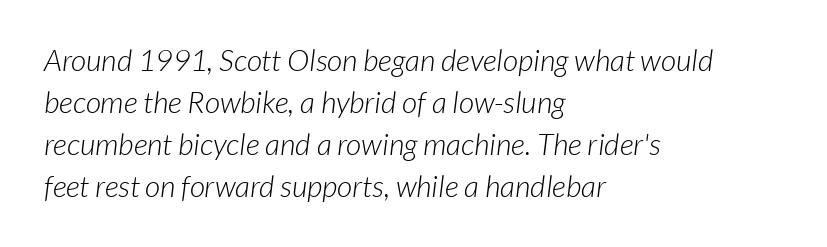
Think of a printed novel: that variable character pitch is what you see here. No letter is thick-stroked: the sample isn't bold. Left-aligned paragraph, ragged on the right. This rendering features lettering with no underline.
